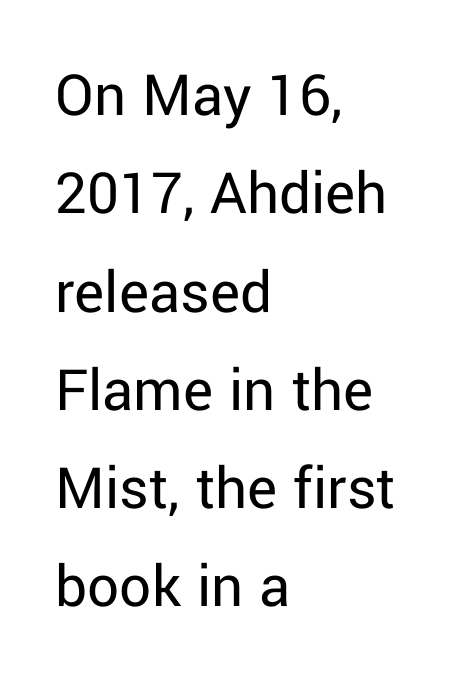
{"serif": "no", "italic": "no", "bold": "no", "weight": "regular", "width": "normal", "stroke_contrast": "low", "x_height": "medium", "monospaced": "no", "underline": "no", "align": "left", "line_spacing": "normal", "line_spacing_ratio": 1.56, "letter_spacing": "normal", "letter_spacing_em": 0.0, "glyph_px": 63}
